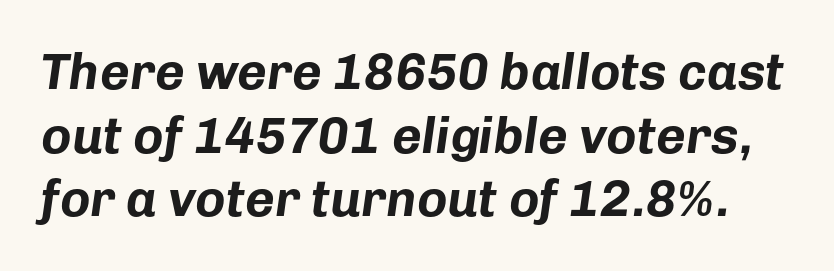
The image shows 51 px bold type, italic (leaning right); set normal line spacing (1.25x), normal letter spacing, not underlined; low stroke contrast and a medium x-height.
